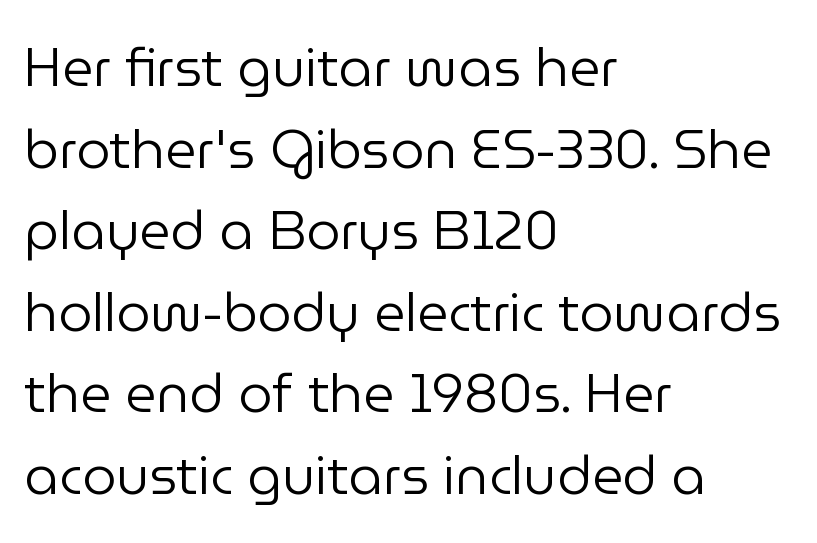
Typeset ragged right — the left edge is the straight one. What stands out about the letter spacing? Nothing — it is the standard amount. Grotesque or geometric, the face here clearly has no serifs. Think of a printed novel: that variable character pitch is what you see here. The line-height multiplier appears to be the usual default.
